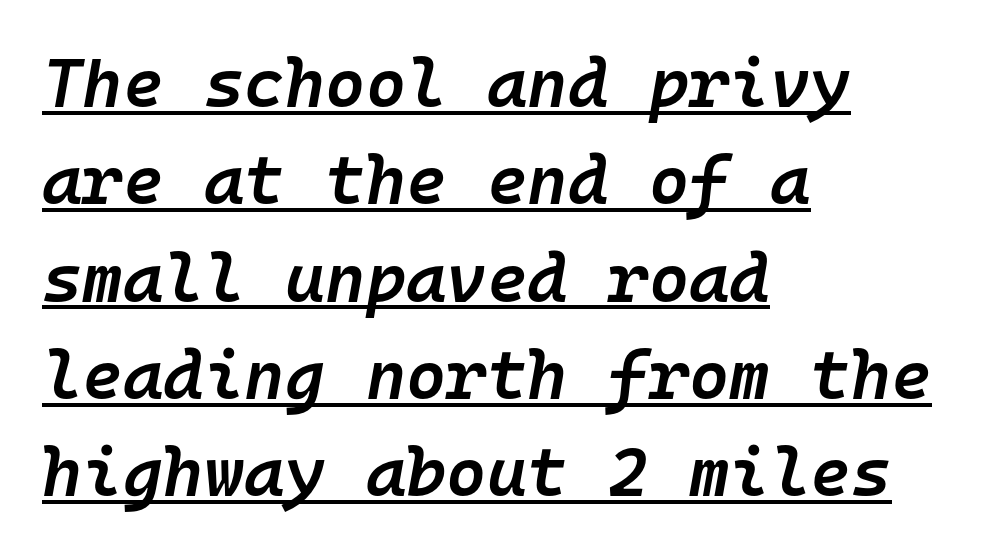
Q: Is the text bold? A: Semi-bold.
Q: Is the text italic (slanted)? A: Yes, it leans right by about 10 degrees.
Q: Is the text underlined? A: Yes.
Q: How is the paragraph aligned? A: Left-aligned.
Q: Is the spacing between letters normal or unusually wide? A: Normal.
Q: Is the spacing between lines tight, normal or loose? A: Normal.
Q: Width (condensed, normal, or wide)? A: Normal.
Q: Stroke contrast? A: Low.
Q: x-height? A: Medium.
Q: Monospaced? A: Yes.
